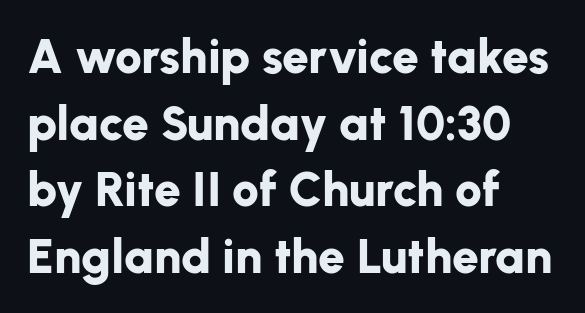
{"serif": "no", "italic": "no", "bold": "yes", "weight": "bold", "width": "normal", "stroke_contrast": "low", "x_height": "medium", "monospaced": "no", "underline": "no", "align": "left", "line_spacing": "normal", "line_spacing_ratio": 1.39, "letter_spacing": "normal", "letter_spacing_em": 0.0, "glyph_px": 48}
